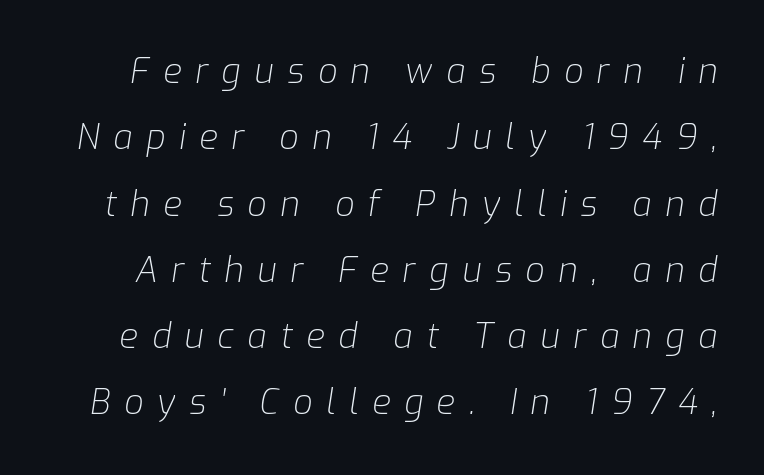
Students, note that the glyphs here are deliberately spaced far apart. The axis of the letterforms is tilted away from vertical. Notice the wide empty band between every row — that's loose leading. The font sits on the lighter half of the weight spectrum, regular included. Proportional: the letters do not fall into vertical columns.
